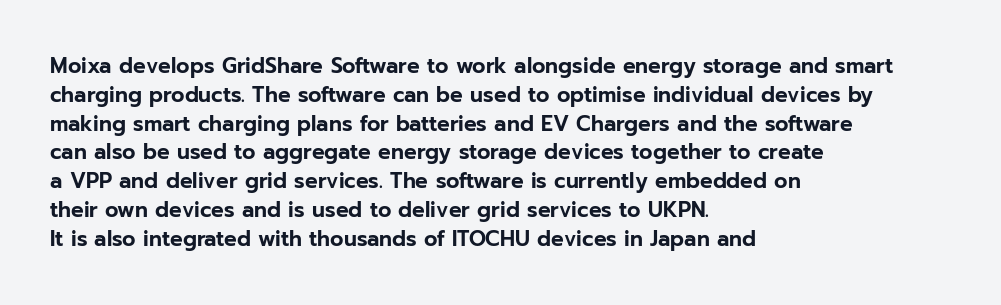
The compositor pushed each line to the left boundary. The strip under each line holds only bare page. When letters stand straight like this, we call the style roman or upright. Letter spacing: default. In terms of leading, this rendering sits right in the middle.
